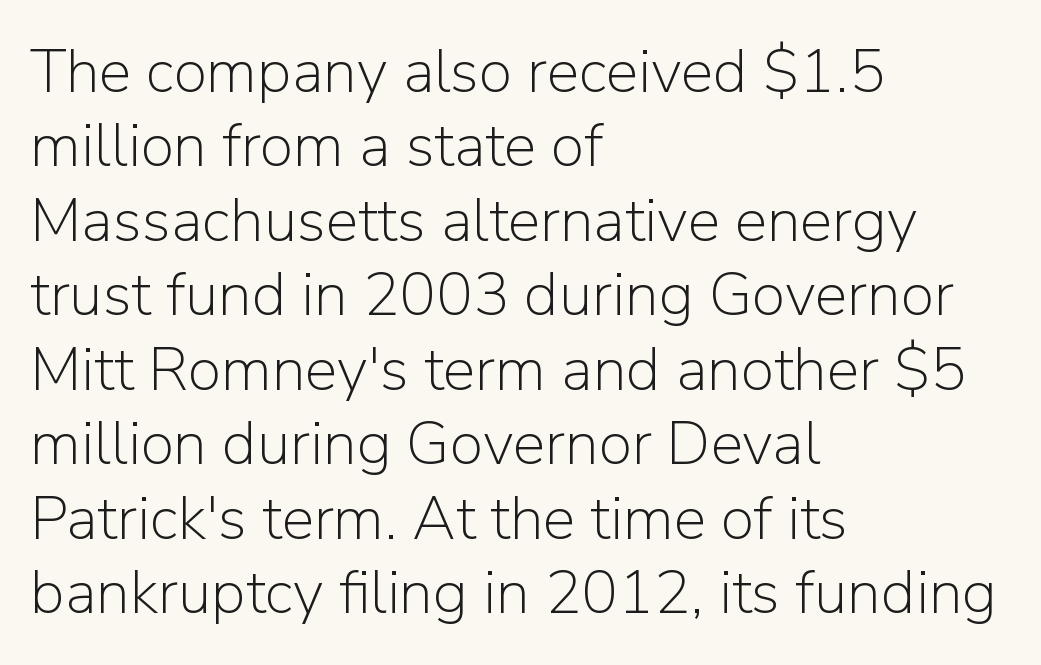
The type sits square on the baseline with zero lean. Character widths vary here, with narrow letters taking less room than wide ones. Descenders are the only things crossing below the line. Look at the bottom of the vertical strokes: they stop flat, with no serifs. The strokes carry an ordinary text weight at most.
